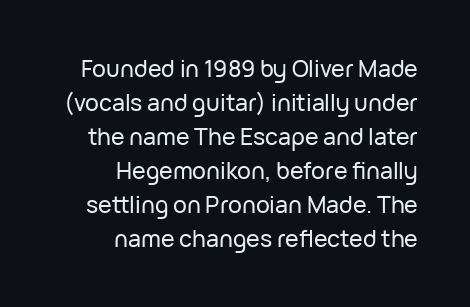
Is there any slant? The stems are plumb. Descenders hang freely into open space. Successive baselines arrive at the customary interval. The setting favours the right margin, as signatures and pull-quotes sometimes do.
